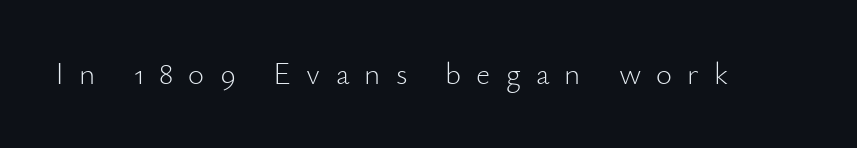
Q: Is the text bold? A: No.
Q: Is the text italic (slanted)? A: No, it is upright.
Q: Is the typeface a serif or a sans-serif typeface? A: Sans-serif.
Q: Is the text underlined? A: No.
Q: Is the spacing between letters normal or unusually wide? A: Unusually wide.
Q: Width (condensed, normal, or wide)? A: Normal.
Q: Stroke contrast? A: Low.
Q: x-height? A: Small.
Q: Monospaced? A: No.
